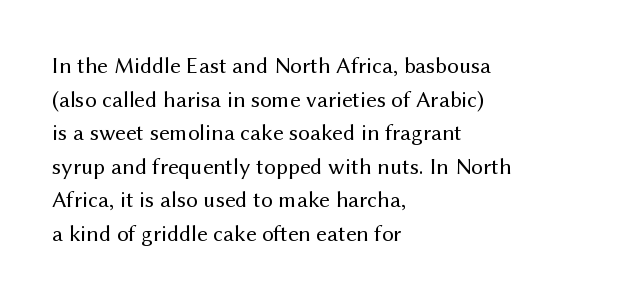
The image shows 23 px text type, upright; set left-aligned, normal line spacing (1.46x), normal letter spacing, not underlined.
